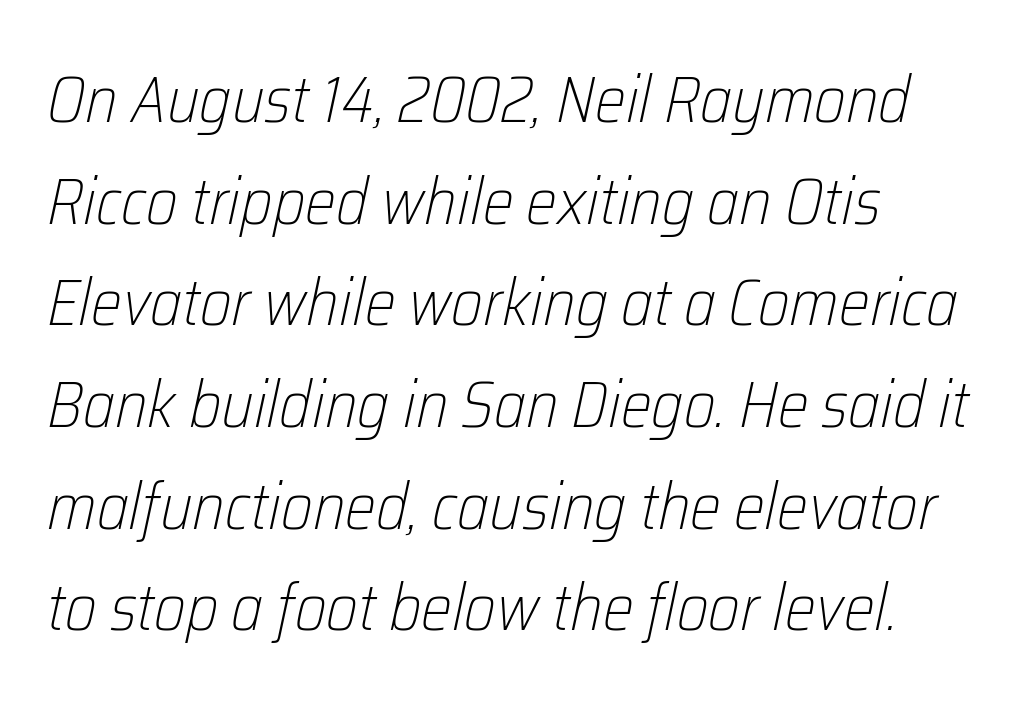
{"italic": "yes", "lean": "right", "slant_degrees": 12, "bold": "no", "weight": "light", "width": "condensed", "stroke_contrast": "low", "x_height": "medium", "monospaced": "no", "underline": "no", "align": "left", "line_spacing": "normal", "line_spacing_ratio": 1.54, "letter_spacing": "normal", "letter_spacing_em": 0.0, "glyph_px": 66}
